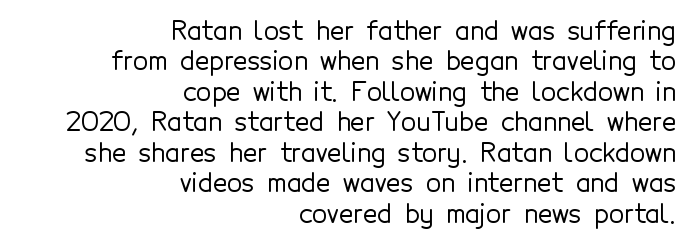
Tracking here is standard; glyphs follow each other at the usual distance. A roman cut, with each character standing at attention. The setting favours the right margin, as signatures and pull-quotes sometimes do. Words float on clear page, feet unadorned.
